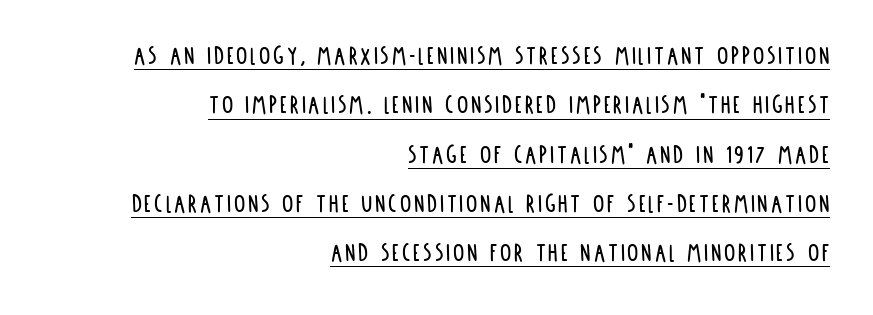
The image shows 28 px condensed sans-serif type, upright; set right-aligned, line spacing 1.76x, underlined; low stroke contrast and a large x-height.
